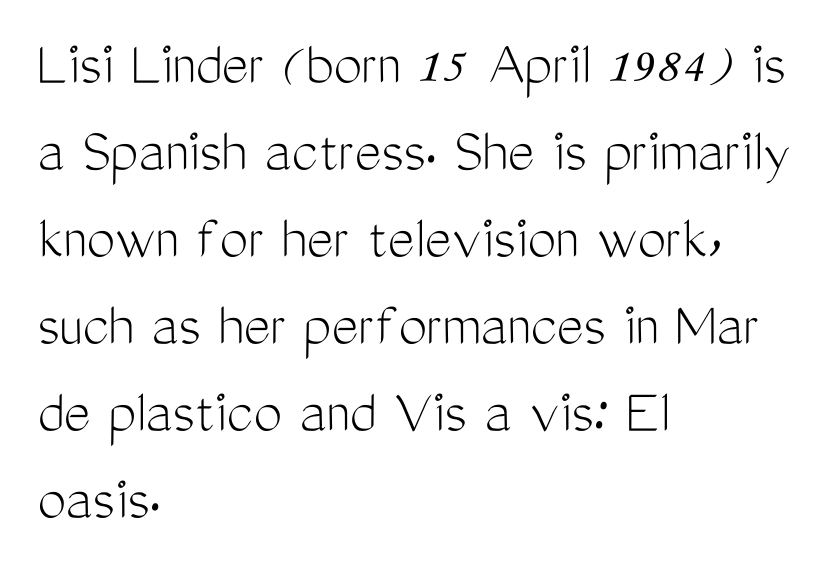
Q: Is the text bold? A: No.
Q: Is the text italic (slanted)? A: No, it is upright.
Q: Is the typeface a serif or a sans-serif typeface? A: Sans-serif.
Q: Is the text underlined? A: No.
Q: How is the paragraph aligned? A: Left-aligned.
Q: Is the spacing between letters normal or unusually wide? A: Normal.
Q: Is the spacing between lines tight, normal or loose? A: Normal.
Q: Width (condensed, normal, or wide)? A: Condensed.
Q: Stroke contrast? A: Medium.
Q: x-height? A: Medium.
Q: Monospaced? A: No.
